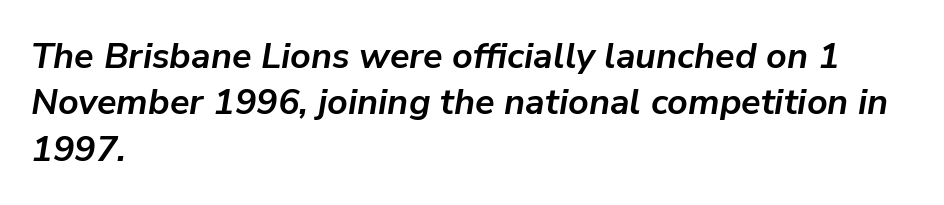
Notice how the stems are inclined rather than vertical — that's the hallmark of italics. The line texture is even and compact thanks to regular tracking. Think of a printed novel: that variable character pitch is what you see here. Pretty heavy lettering here — definitely bold. The foot of each line stays bare and open.
